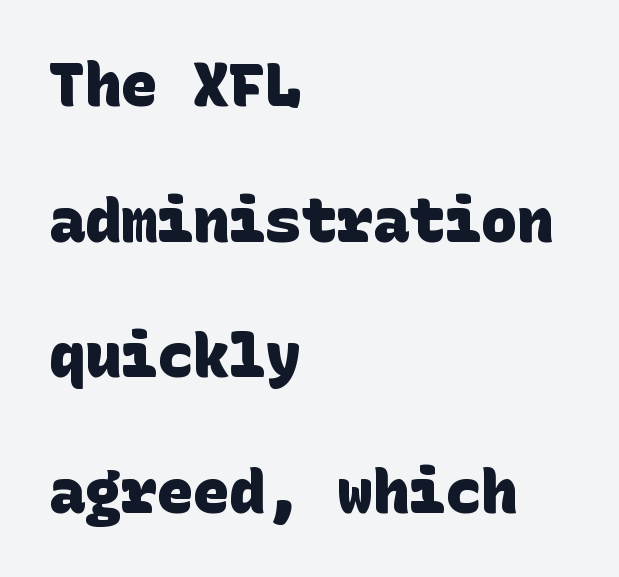
The image shows 60 px heavy sans-serif type; set left-aligned, loose line spacing (2.26x), normal letter spacing, not underlined; low stroke contrast and a large x-height.
